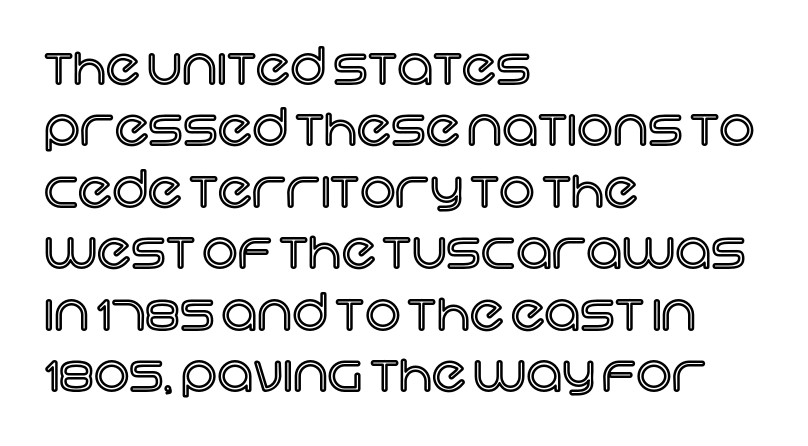
The type sits square on the baseline with zero lean. Casual observation: everything's shoved over to the left. Is this a fixed-width face? No — the glyphs have proportional, varying widths. Between one letter and the next there's only the usual sliver of space. This rendering features lettering with no underline.
